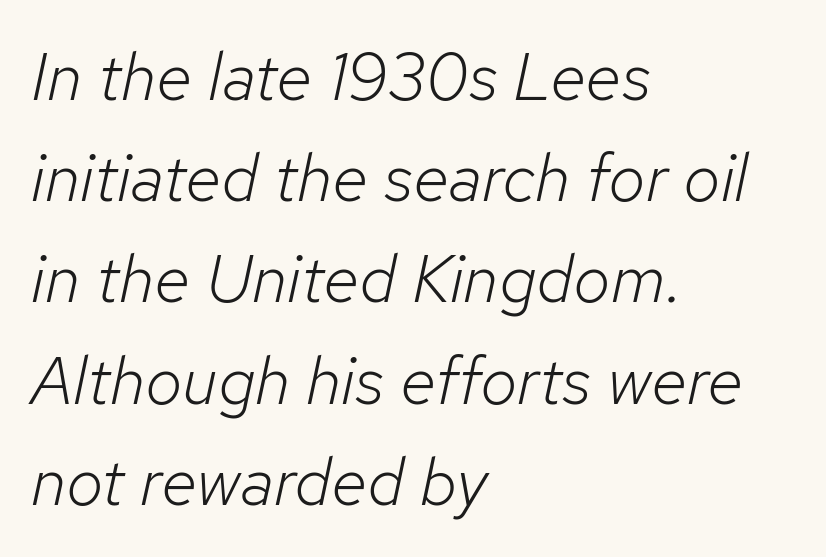
The glyphs look as if they've been sheared to an angle. The space directly below the letters is spotless. The letters sit at their default tracking, neither squeezed nor spread. Whoever set this chose a conventional vertical rhythm. A typesetter would call this proportional, since set widths differ per character. The rendering anchors every line to the left-hand side.
